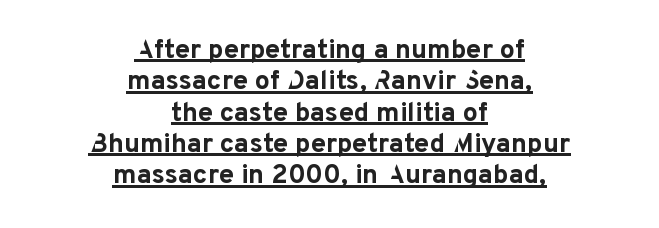
Somebody hit Ctrl+U on this one — the words are underlined. Designer's note — italics off, roman on. What weight is shown? A full bold with thick strokes. Each word holds together tightly as a unit, with standard inter-letter gaps. The paragraph has two soft edges and a firm central axis.
